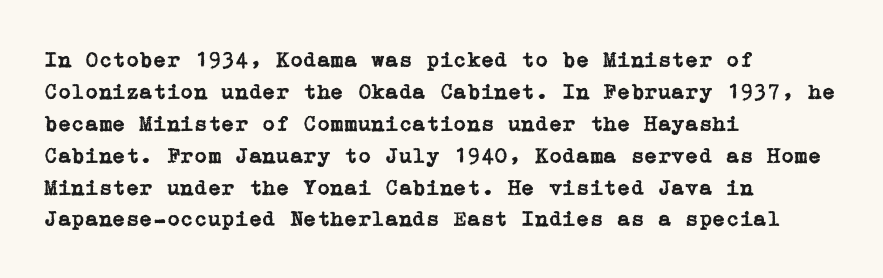
Q: Is the text italic (slanted)? A: No, it is upright.
Q: Is the text underlined? A: No.
Q: How is the paragraph aligned? A: Left-aligned.
Q: Is the spacing between letters normal or unusually wide? A: Normal.
Q: Is the spacing between lines tight, normal or loose? A: Normal.
